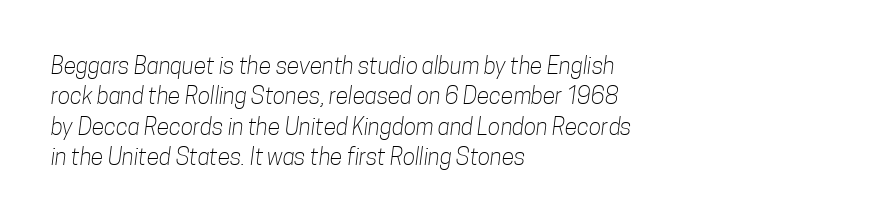
{"bold": "no", "underline": "no", "align": "left", "line_spacing": "normal", "line_spacing_ratio": 1.32, "letter_spacing": "normal", "letter_spacing_em": 0.0, "glyph_px": 23}
